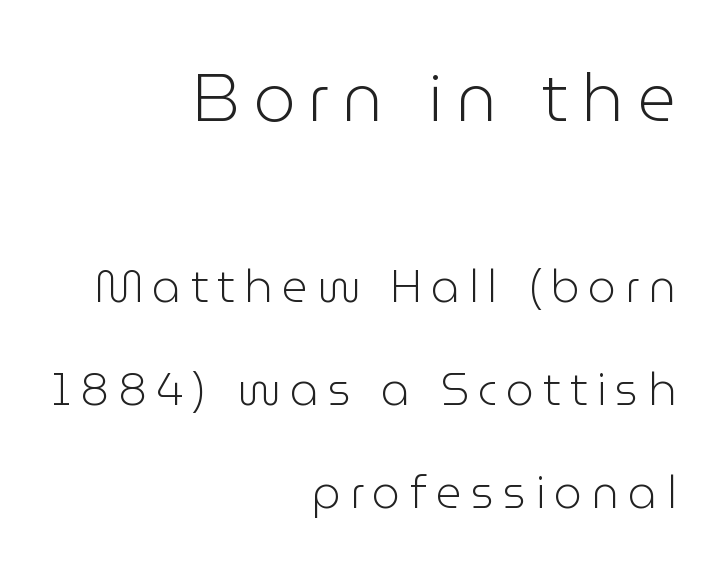
Q: Is the text bold? A: No.
Q: Is the text italic (slanted)? A: No, it is upright.
Q: Is the typeface a serif or a sans-serif typeface? A: Sans-serif.
Q: Is the text underlined? A: No.
Q: How is the paragraph aligned? A: Right-aligned.
Q: Is the spacing between letters normal or unusually wide? A: Unusually wide.
Q: Is the spacing between lines tight, normal or loose? A: Loose.
Q: Which block of text is set in a larger size, the first (top) or the second (bottom)? A: The first (top) one.
Q: Width (condensed, normal, or wide)? A: Normal.
Q: Stroke contrast? A: Low.
Q: x-height? A: Medium.
Q: Monospaced? A: No.
